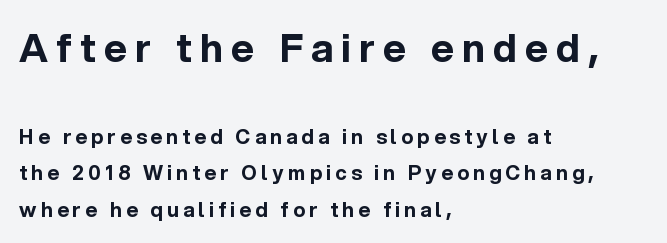
{"serif": "no", "italic": "no", "bold": "yes", "weight": "bold", "width": "normal", "x_height": "medium", "monospaced": "no", "underline": "no", "align": "left", "line_spacing_ratio": 1.83, "letter_spacing": "wide", "letter_spacing_em": 0.21, "larger_block": "first", "size_ratio": 1.95, "glyph_px": 39}
